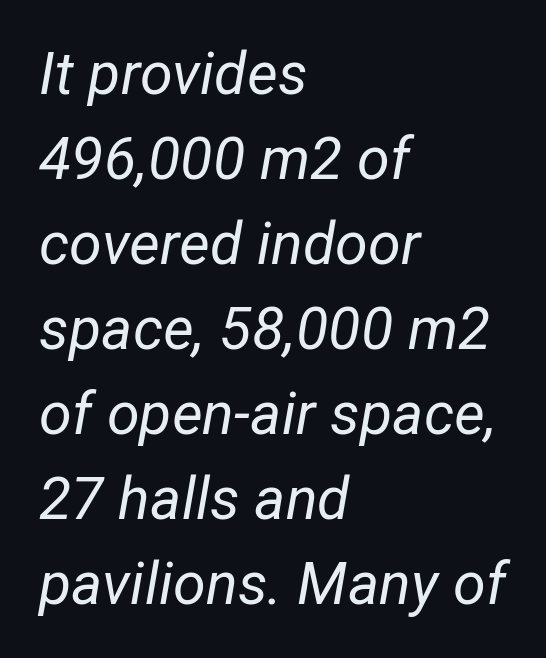
{"italic": "yes", "lean": "right", "slant_degrees": 12, "bold": "no", "weight": "regular", "width": "normal", "stroke_contrast": "low", "x_height": "medium", "monospaced": "no", "underline": "no", "align": "left", "line_spacing": "normal", "line_spacing_ratio": 1.44, "letter_spacing": "normal", "letter_spacing_em": 0.0, "glyph_px": 59}
